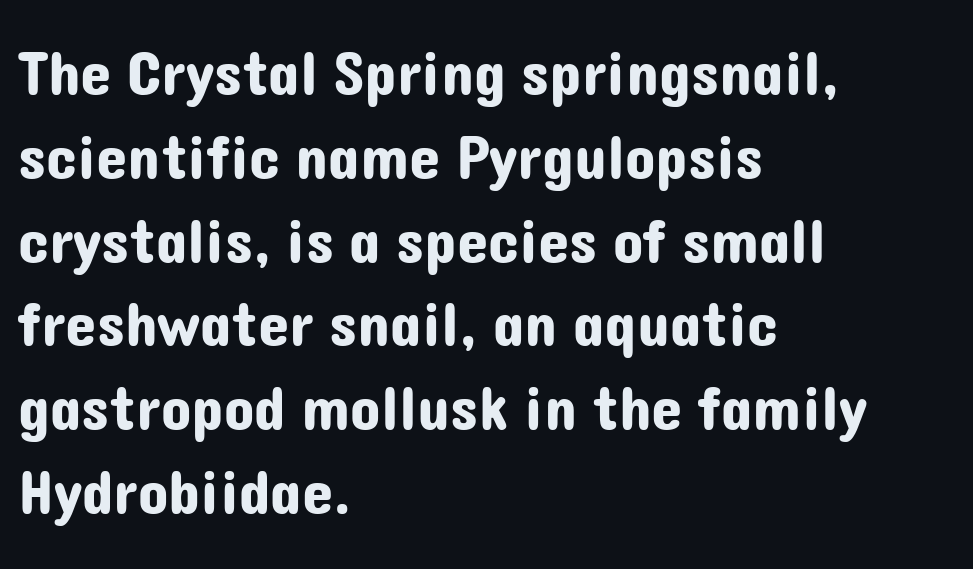
The image shows 63 px sans-serif type, upright; set left-aligned, normal line spacing (1.33x), normal letter spacing, not underlined; low stroke contrast and a medium x-height.
